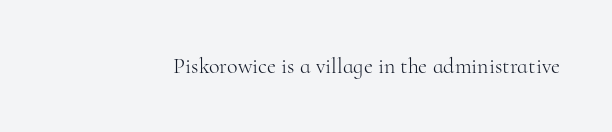
{"italic": "no", "bold": "no", "underline": "no", "letter_spacing": "normal", "letter_spacing_em": 0.0, "glyph_px": 22}
